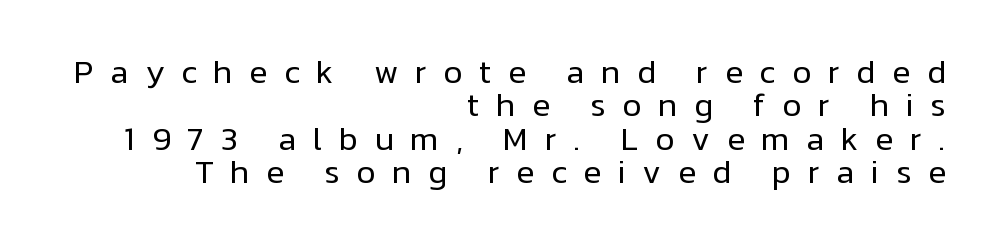
Italic: no, the glyphs are upright roman. Check where the strokes stop: nothing finishes them off — pure sans. Horizontal alignment here is rightward, an uncommon choice for prose. Rule under the text: the space is simply empty.
